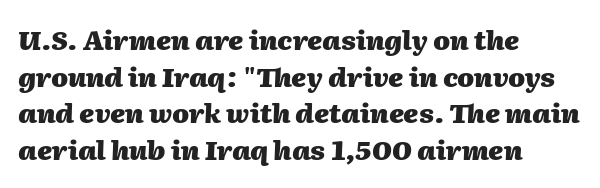
The letters are slanted; this is an italic face. This block has exactly the height ordinary leading produces. Line starts are locked; line ends wander. What weight is shown? A full bold with thick strokes. Honestly, the letter spacing is just normal — you wouldn't notice it.
